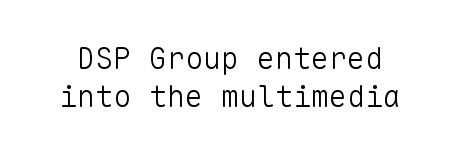
Think standard paragraph weight, or any step lighter than that. Each letter, wide or thin by design, is forced into the same width here. A typesetter would label this face a sans. Rows of type keep a routine distance in the vertical direction.
